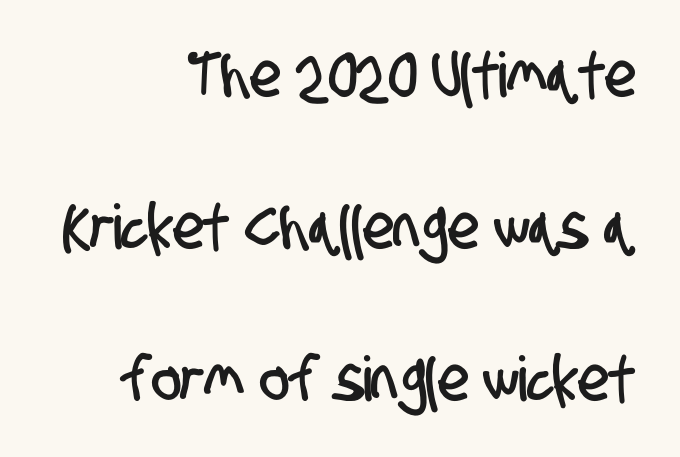
{"serif": "no", "width": "condensed", "stroke_contrast": "low", "x_height": "large", "monospaced": "no", "underline": "no", "align": "right", "line_spacing": "loose", "line_spacing_ratio": 2.45, "letter_spacing": "normal", "letter_spacing_em": 0.0, "glyph_px": 62}
